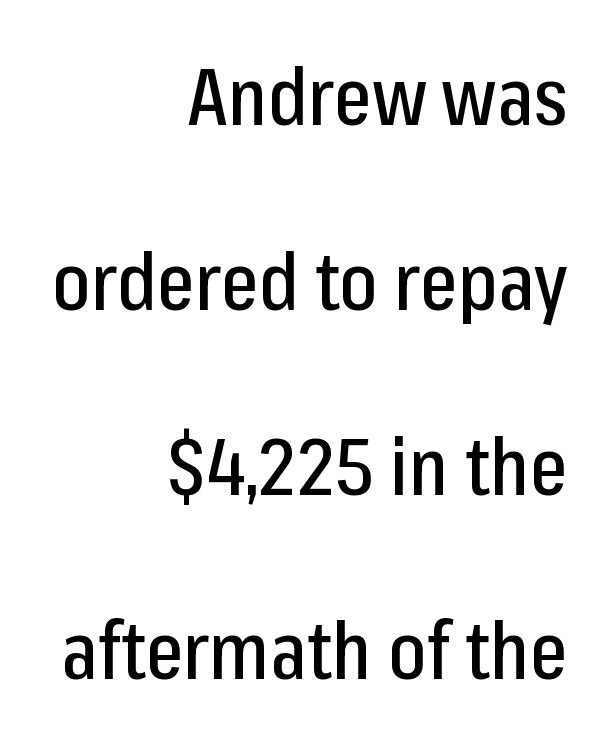
The rendering shows plain stroke endings on the letterforms — a sans-serif design. Each row of text sits above clean, open space. Do the characters align in a grid? No, the font is proportional. This sample trades compactness for vertical openness between lines. The passage is arranged like a letterhead date or caption credit — flush right.
